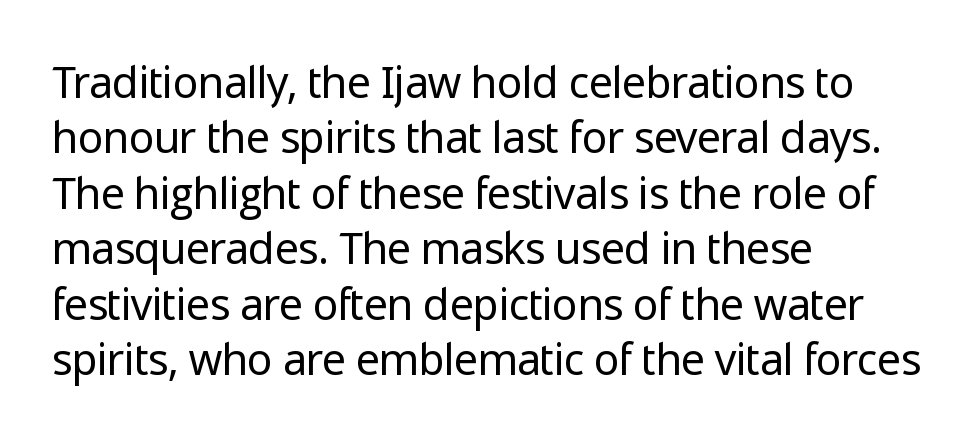
The image shows 43 px regular-weight sans-serif type, upright; set left-aligned, normal line spacing (1.29x), normal letter spacing, not underlined; low stroke contrast and a medium x-height.
